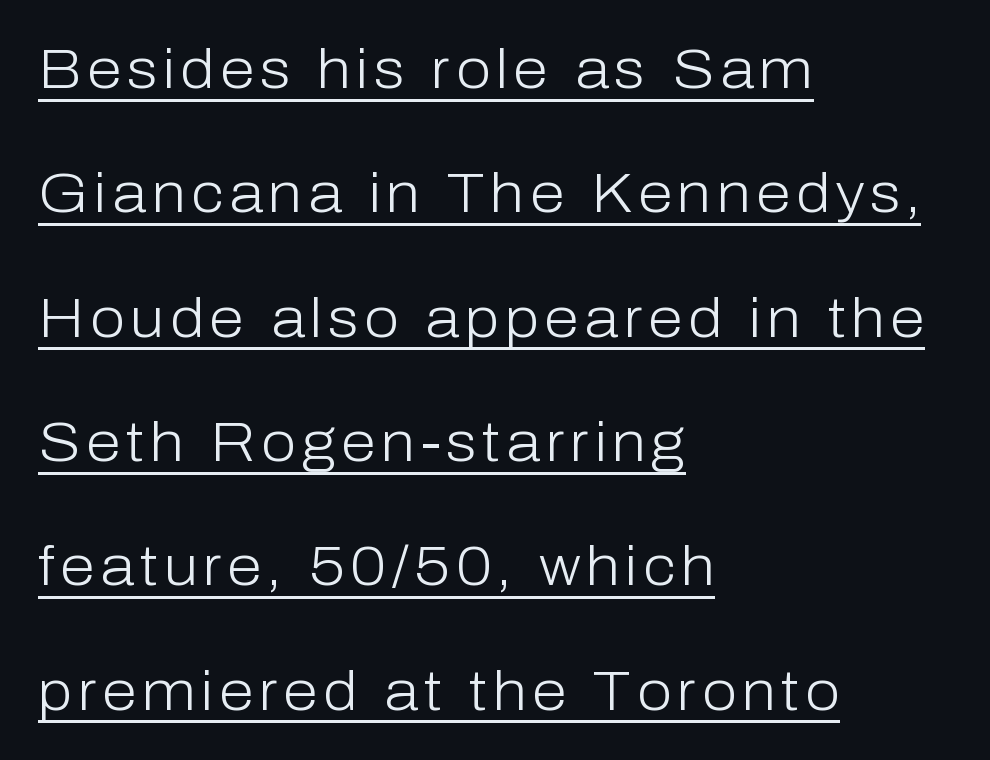
Alignment: flush left. In terms of letterform style, serifs are entirely absent. Rows of type keep a wide berth in the vertical direction. Glance below the letters and you will spot a drawn line.
